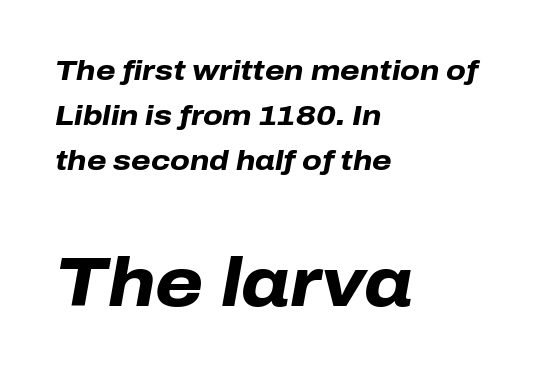
Q: Is the text bold? A: Yes.
Q: Is the text italic (slanted)? A: Yes, it leans right by about 10 degrees.
Q: Is the text underlined? A: No.
Q: How is the paragraph aligned? A: Left-aligned.
Q: Is the spacing between letters normal or unusually wide? A: Normal.
Q: Is the spacing between lines tight, normal or loose? A: Normal.
Q: Which block of text is set in a larger size, the first (top) or the second (bottom)? A: The second (bottom) one.
Q: Width (condensed, normal, or wide)? A: Normal.
Q: Stroke contrast? A: Low.
Q: x-height? A: Medium.
Q: Monospaced? A: No.
